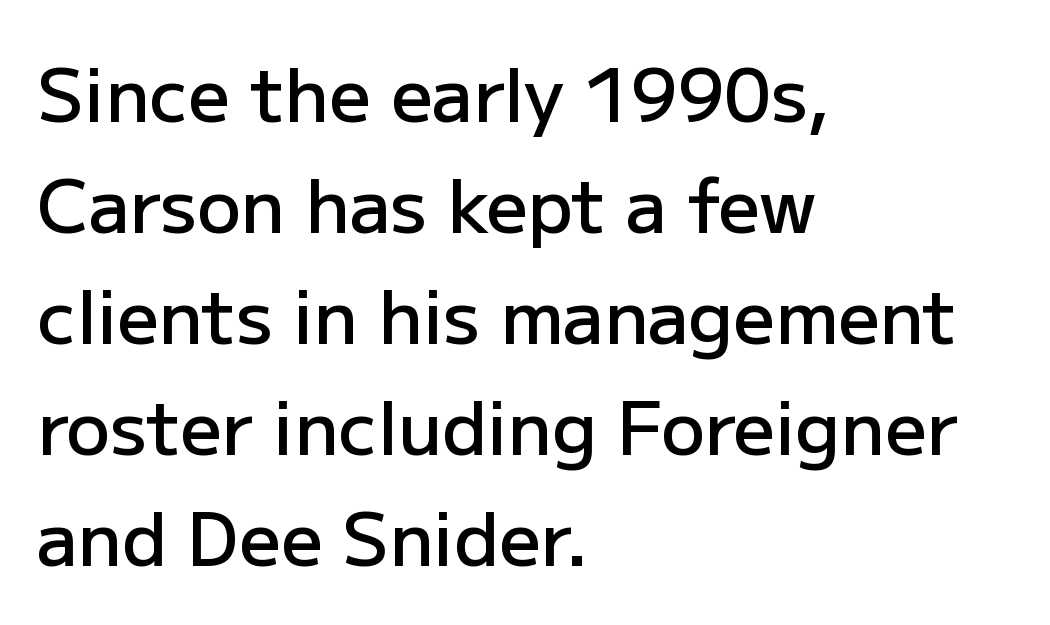
{"serif": "no", "italic": "no", "bold": "semi", "weight": "semibold", "width": "normal", "stroke_contrast": "low", "x_height": "medium", "monospaced": "no", "underline": "no", "align": "left", "line_spacing": "normal", "line_spacing_ratio": 1.52, "letter_spacing": "normal", "letter_spacing_em": 0.0, "glyph_px": 73}
